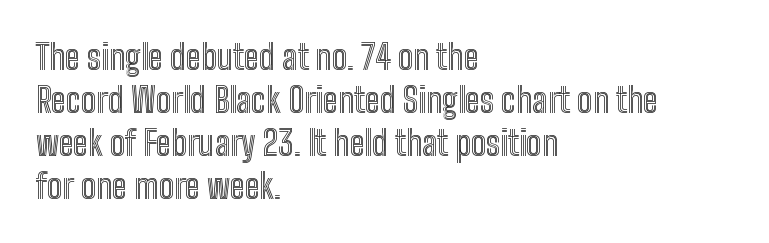
The image shows 34 px condensed type, upright; set left-aligned, normal line spacing (1.26x), normal letter spacing, not underlined; a medium x-height.
